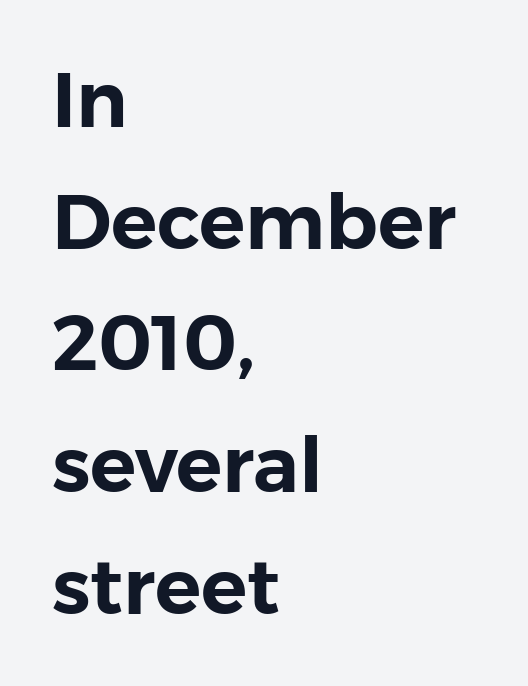
{"serif": "no", "italic": "no", "width": "normal", "stroke_contrast": "low", "x_height": "medium", "monospaced": "no", "underline": "no", "align": "left", "line_spacing": "normal", "line_spacing_ratio": 1.58, "letter_spacing": "normal", "letter_spacing_em": 0.0, "glyph_px": 77}
